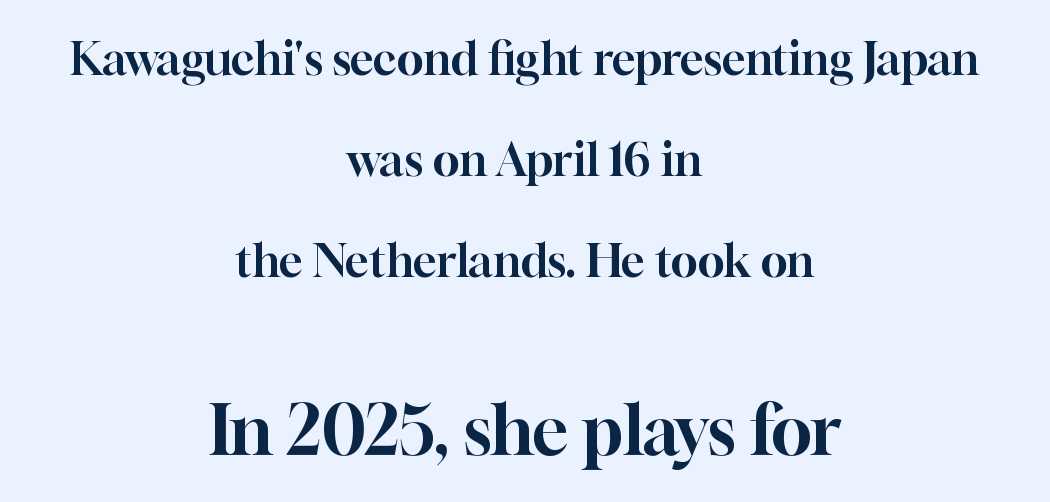
Scale increases going downward across the two blocks. Spacing verdict: proportional, widths tailored to each character. A clean baseline with only descenders dipping below it. No extra tracking has been applied to these lines. Does the type have serifs? Yes, each stem ends in a small foot. The passage shown stacks its lines with a broad gap.
